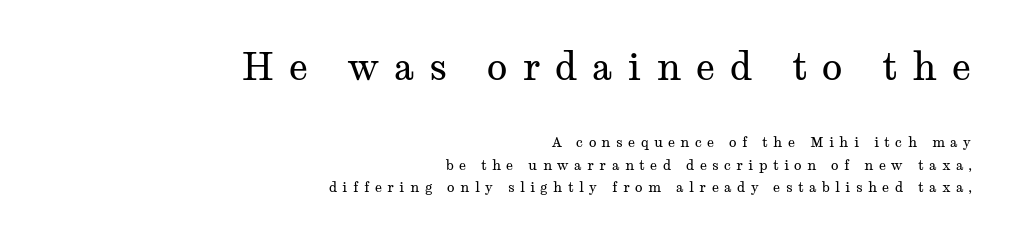
The image shows 38 px regular-weight, wide serif type, upright; set right-aligned, normal line spacing (1.6x), unusually wide letter spacing (+0.38 em), not underlined; the first (top) block is 2.71x larger; medium stroke contrast and a medium x-height.
